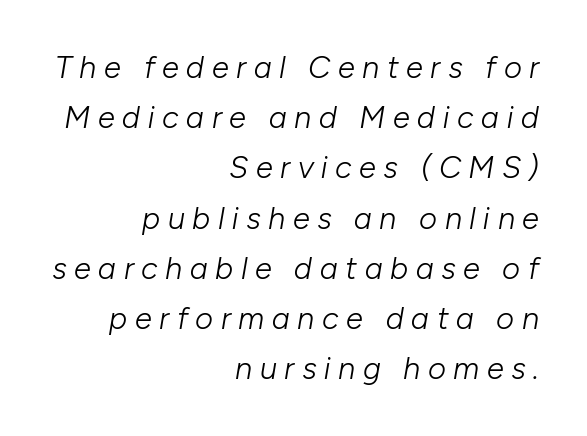
The image shows 31 px light type, italic (leaning right); set right-aligned, normal line spacing (1.62x), unusually wide letter spacing (+0.24 em), not underlined; low stroke contrast and a medium x-height.
